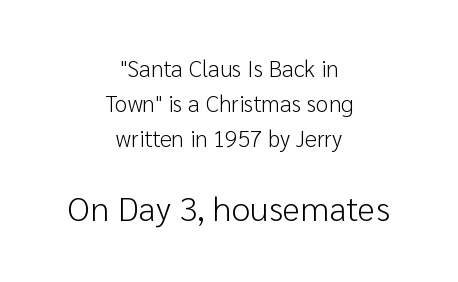
Top chunk: small. Bottom chunk: large. These lines are rendered in a variable-pitch font. The tracking reads as untouched default to a designer's eye. The typography opts for an upright posture over an oblique one. Compared with a typical body face, this is equally light or lighter still. These lines are centered, leaving both edges ragged.
